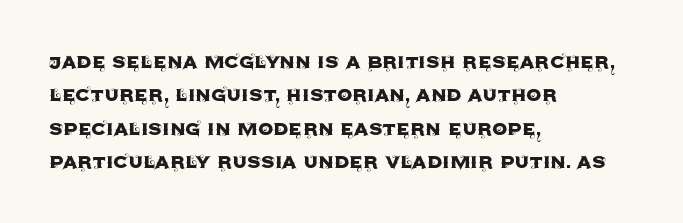
Style check: upright. Bare-footed words on every line. The passage shown has conventional tracking throughout. If you measured baseline to baseline, you'd find a middling distance. A student would call this left alignment; a typographer would say flush left, rag right.
